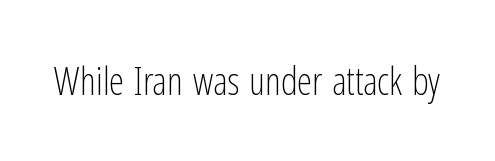
Q: Is the text bold? A: No.
Q: Is the text italic (slanted)? A: No, it is upright.
Q: Is the typeface a serif or a sans-serif typeface? A: Sans-serif.
Q: Is the text underlined? A: No.
Q: Is the spacing between letters normal or unusually wide? A: Normal.
Q: Width (condensed, normal, or wide)? A: Condensed.
Q: Stroke contrast? A: Low.
Q: x-height? A: Medium.
Q: Monospaced? A: No.
